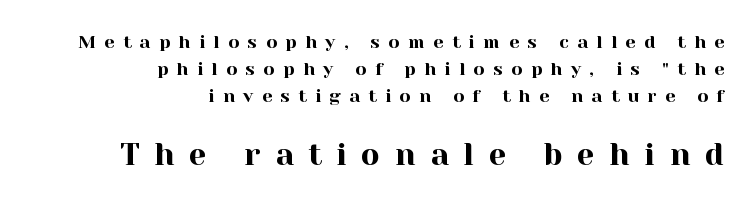
The rendering inserts visible extra space after every character. Here the designer chose a conventional face with non-uniform glyph widths. A typesetter would mark this as roman, not italic. Typesetter's note — lower block bumped up in size, upper block left smaller. If you drew a ruler down the right edge, every line would touch it. Normally led — the rows are evenly, conventionally spaced.
